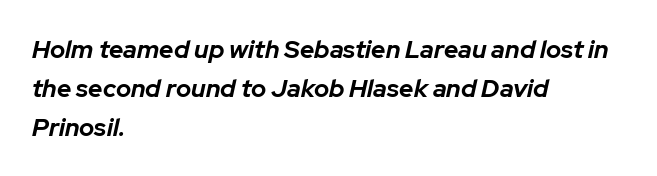
Characters are canted at an angle relative to the baseline's perpendicular. Bare-footed words on every line. Layout note: lines flush left. The space between consecutive lines is moderate. Nothing unusual about the tracking: characters are spaced as the font intends.
